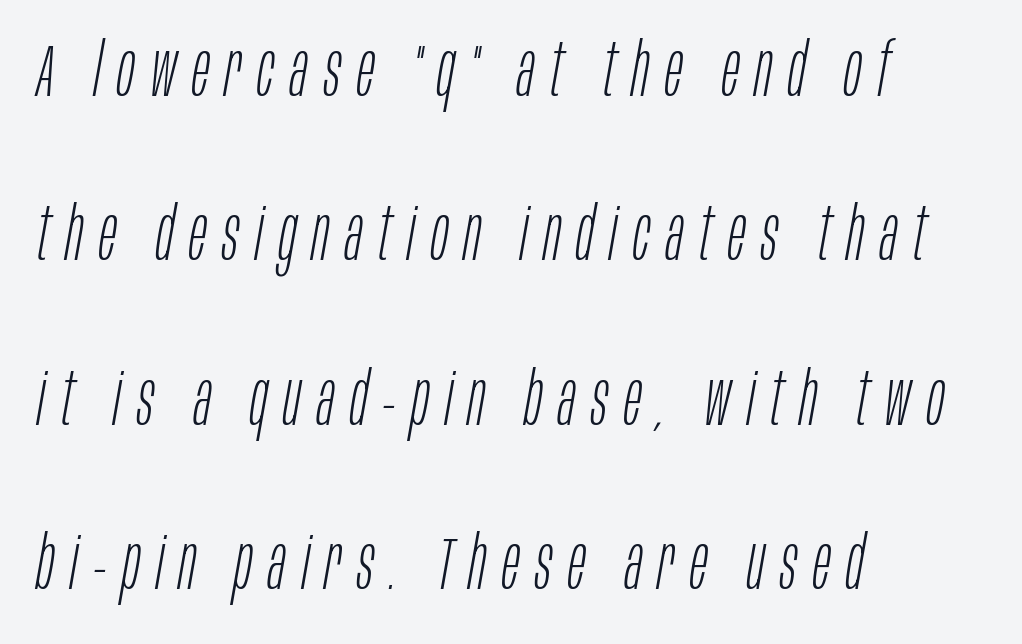
Honestly, the rows look like they've been pulled way apart. Think of a printed novel: that variable character pitch is what you see here. Italic: yes, the glyphs are oblique. Layout note: lines flush left.
